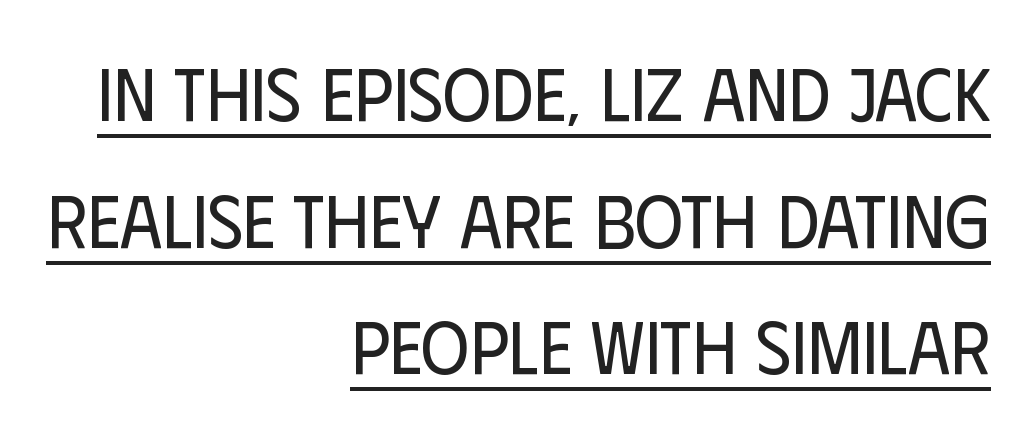
The image shows 74 px regular-weight, condensed sans-serif type, upright; set right-aligned, line spacing 1.71x, normal letter spacing, underlined; low stroke contrast and a large x-height.
